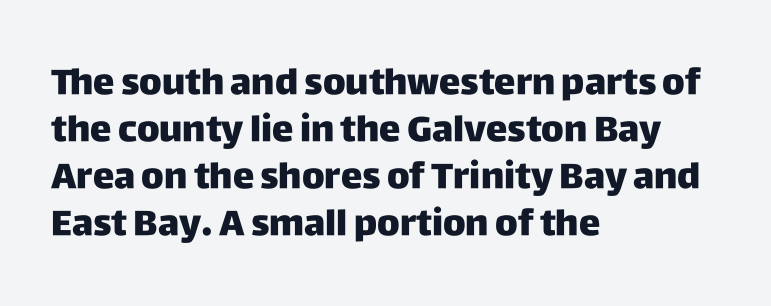
Type style note: lacks serifs. Every stem runs plumb, perpendicular to the baseline. The passage shown is not underscored anywhere. Here the glyphs are tracked normally, forming tight word shapes.
